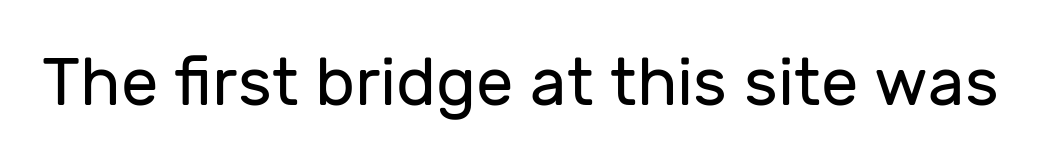
{"serif": "no", "italic": "no", "bold": "no", "weight": "regular", "width": "normal", "stroke_contrast": "low", "x_height": "medium", "monospaced": "no", "underline": "no", "letter_spacing": "normal", "letter_spacing_em": 0.0, "glyph_px": 67}
